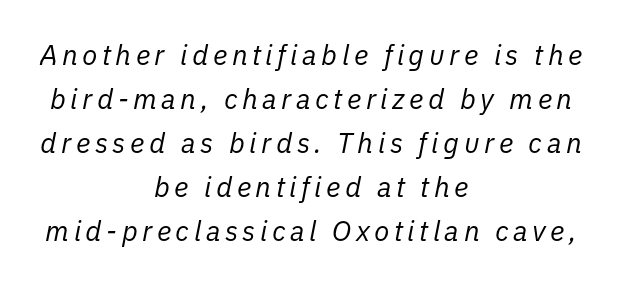
The image shows 28 px regular-weight type, italic (leaning right); set centered, normal line spacing (1.57x), not underlined; low stroke contrast and a medium x-height.
